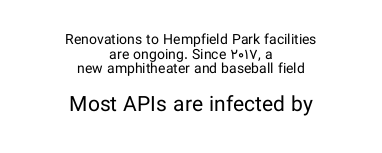
Leading: reduced. Compared with typical body copy, the letter spacing here is the same. Posture: straight, roman, zero tilt. Stems here are at most as thick as an everyday book face.
